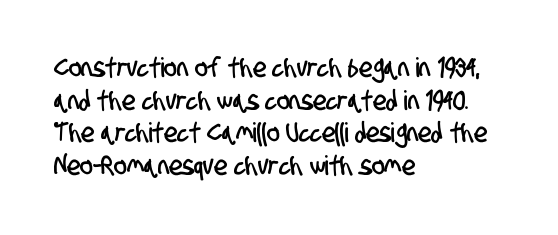
The image shows 27 px text type; set left-aligned, line spacing 1.21x, normal letter spacing, not underlined.
